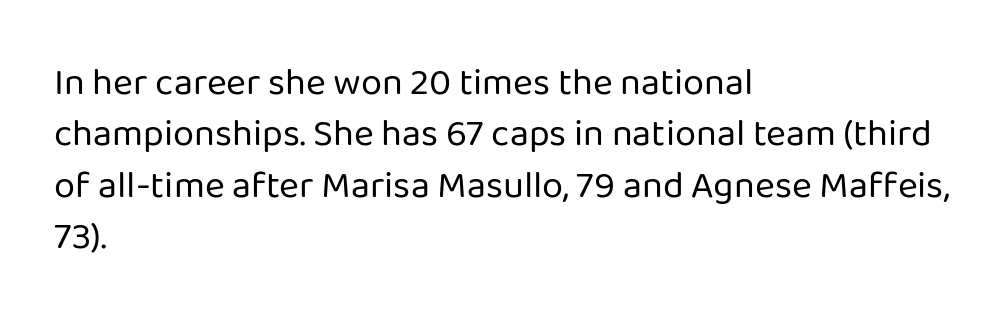
This rendering leaves character spacing at its baseline value. The compositor pushed each line to the left boundary. A sans-serif font was chosen for this passage. Unmarked baselines from the first word to the last. The strokes carry an ordinary text weight at most. Rows of type keep a routine distance in the vertical direction.
